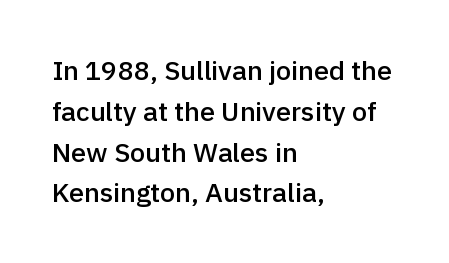
Q: Is the text bold? A: Semi-bold.
Q: Is the text italic (slanted)? A: No, it is upright.
Q: Is the text underlined? A: No.
Q: How is the paragraph aligned? A: Left-aligned.
Q: Is the spacing between letters normal or unusually wide? A: Normal.
Q: Is the spacing between lines tight, normal or loose? A: Normal.
